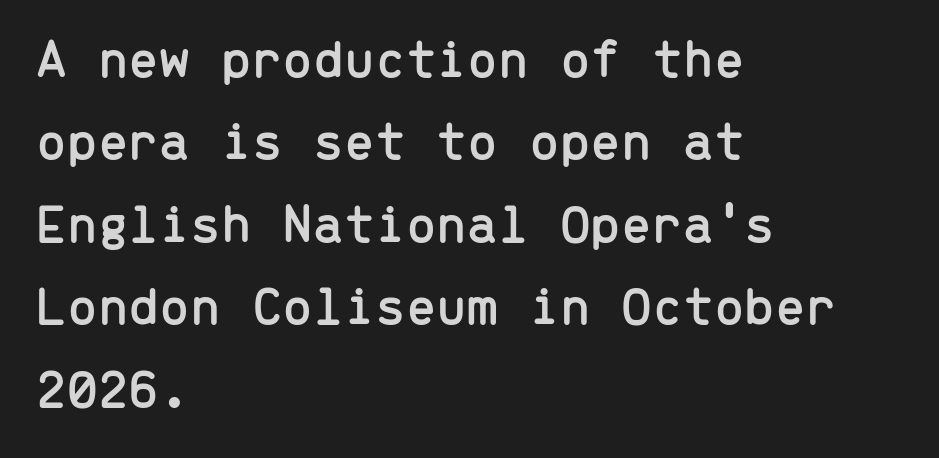
{"serif": "no", "italic": "no", "width": "normal", "stroke_contrast": "low", "x_height": "medium", "monospaced": "yes", "underline": "no", "align": "left", "line_spacing": "normal", "line_spacing_ratio": 1.5, "letter_spacing": "normal", "letter_spacing_em": 0.0, "glyph_px": 55}
